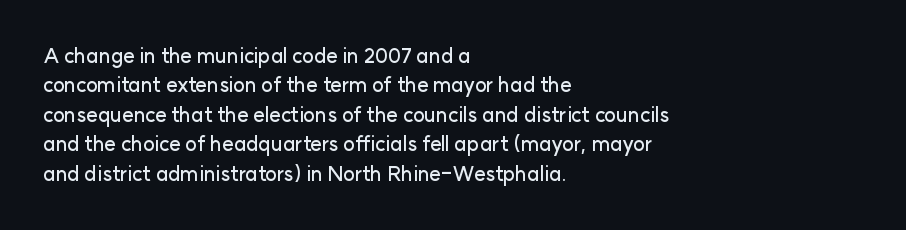
The image shows 20 px text type, upright; set left-aligned, normal line spacing (1.47x), normal letter spacing, not underlined.
